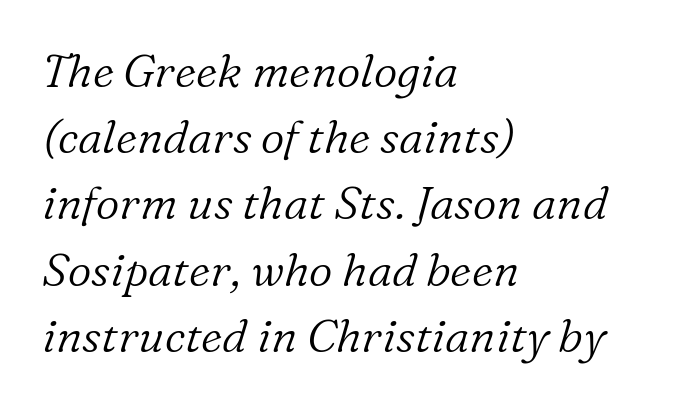
The image shows 46 px light serif type, italic (leaning right); set left-aligned, normal line spacing (1.44x), normal letter spacing, not underlined; low stroke contrast and a medium x-height.
